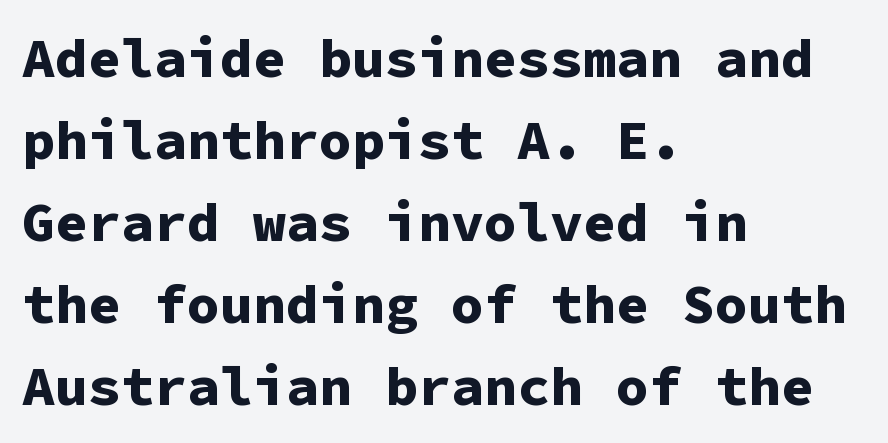
Q: Is the text bold? A: Yes.
Q: Is the text italic (slanted)? A: No, it is upright.
Q: Is the typeface a serif or a sans-serif typeface? A: Sans-serif.
Q: Is the text underlined? A: No.
Q: How is the paragraph aligned? A: Left-aligned.
Q: Is the spacing between letters normal or unusually wide? A: Normal.
Q: Is the spacing between lines tight, normal or loose? A: Normal.
Q: Width (condensed, normal, or wide)? A: Normal.
Q: Stroke contrast? A: Low.
Q: x-height? A: Medium.
Q: Monospaced? A: Yes.
